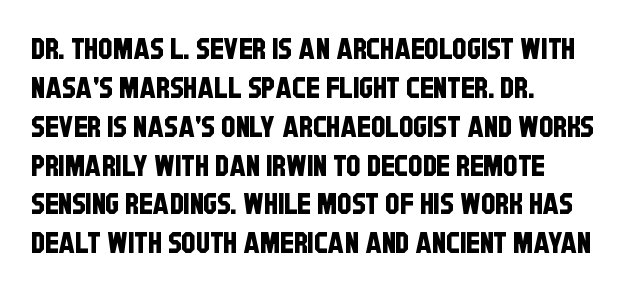
The image shows 29 px condensed sans-serif type; set left-aligned, normal line spacing (1.34x), normal letter spacing, not underlined; low stroke contrast and a large x-height.
